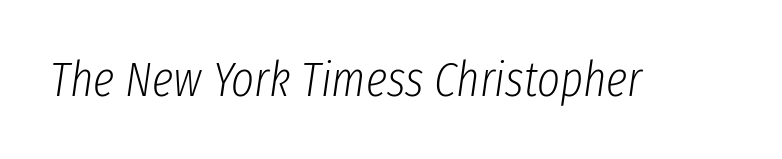
Stroke mass is kept to a normal reading level or below. This rendering leaves character spacing at its baseline value. Looks like regular typesetting: each glyph gets only the width it needs. Quick note: underline off.
